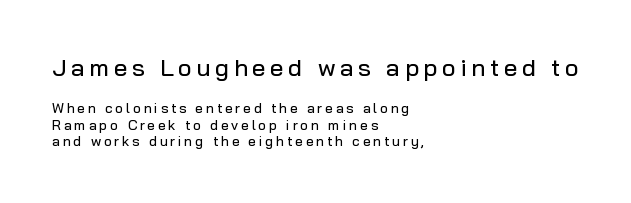
The image shows 24 px text type, upright; set left-aligned, line spacing 1.17x, not underlined; the first (top) block is 1.71x larger.
